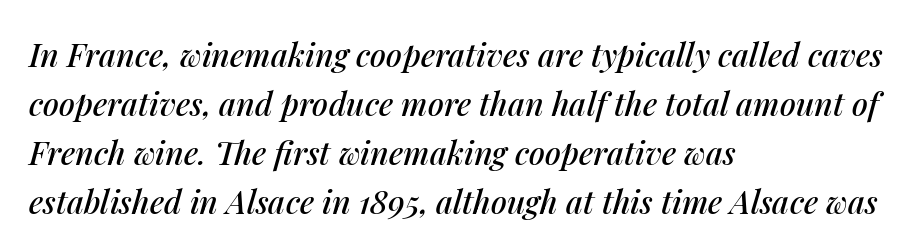
The image shows 32 px text type, italic (leaning right); set left-aligned, normal line spacing (1.53x), normal letter spacing, not underlined; medium stroke contrast and a medium x-height.
